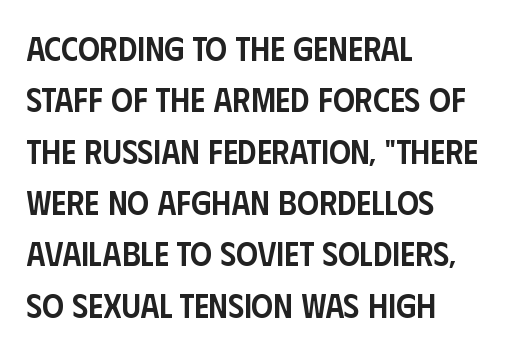
The image shows 34 px semibold, condensed sans-serif type, upright; set left-aligned, normal line spacing (1.51x), normal letter spacing, not underlined; low stroke contrast and a large x-height.
